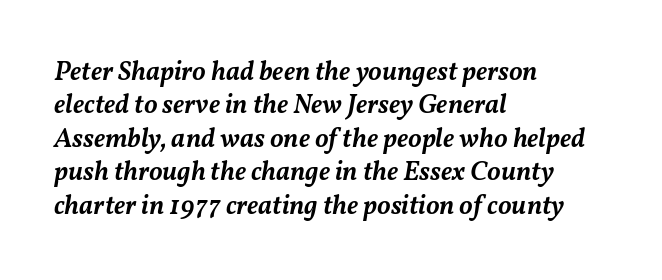
{"italic": "yes", "lean": "right", "slant_degrees": 11, "bold": "semi", "underline": "no", "align": "left", "line_spacing_ratio": 1.24, "letter_spacing": "normal", "letter_spacing_em": 0.0, "glyph_px": 27}
